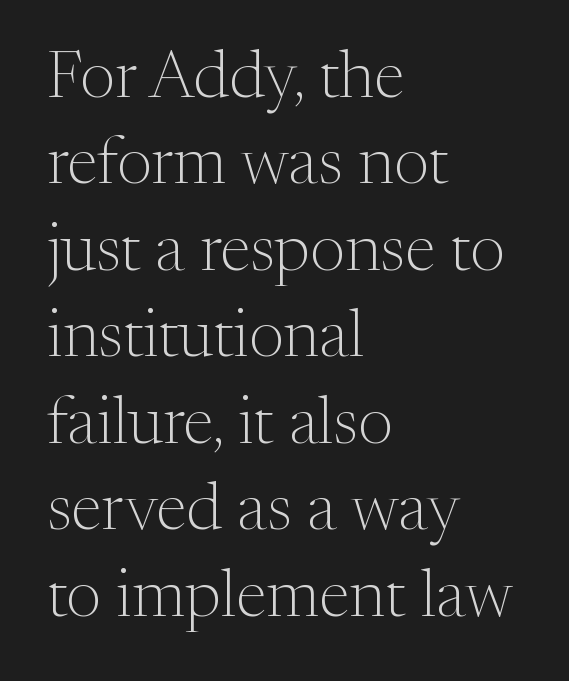
{"serif": "yes", "italic": "no", "bold": "no", "weight": "light", "width": "normal", "stroke_contrast": "medium", "x_height": "medium", "monospaced": "no", "underline": "no", "align": "left", "line_spacing": "normal", "line_spacing_ratio": 1.29, "letter_spacing": "normal", "letter_spacing_em": 0.0, "glyph_px": 67}
